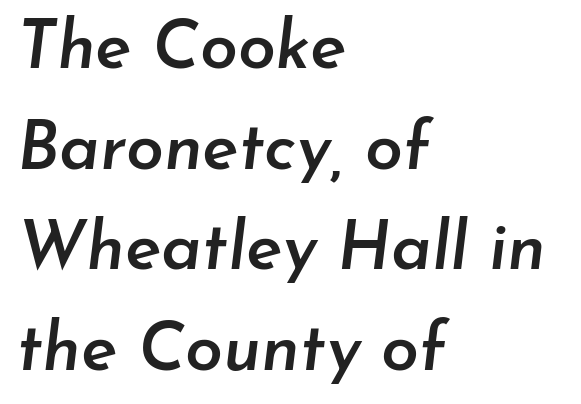
{"italic": "yes", "lean": "right", "slant_degrees": 7, "bold": "semi", "weight": "semibold", "width": "normal", "stroke_contrast": "low", "x_height": "small", "monospaced": "no", "underline": "no", "align": "left", "line_spacing": "normal", "line_spacing_ratio": 1.48, "letter_spacing": "normal", "letter_spacing_em": 0.0, "glyph_px": 68}
